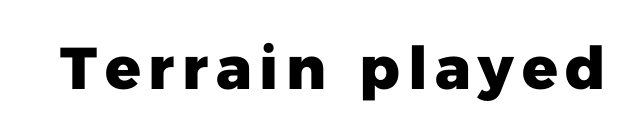
{"serif": "no", "italic": "no", "bold": "yes", "weight": "heavy", "width": "normal", "stroke_contrast": "low", "x_height": "medium", "monospaced": "no", "underline": "no", "glyph_px": 59}
